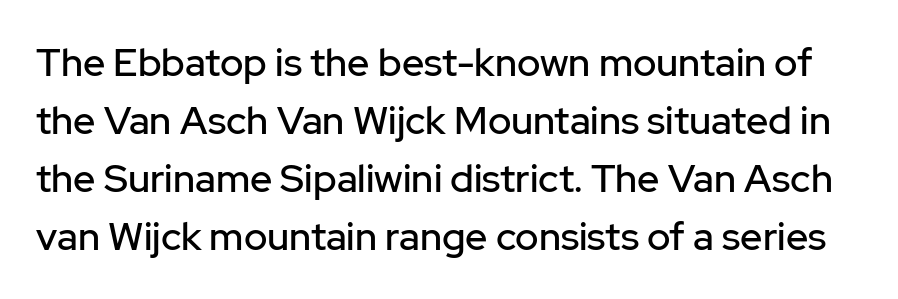
{"serif": "no", "italic": "no", "width": "normal", "stroke_contrast": "low", "x_height": "medium", "monospaced": "no", "underline": "no", "line_spacing": "normal", "line_spacing_ratio": 1.49, "letter_spacing": "normal", "letter_spacing_em": 0.0, "glyph_px": 39}
